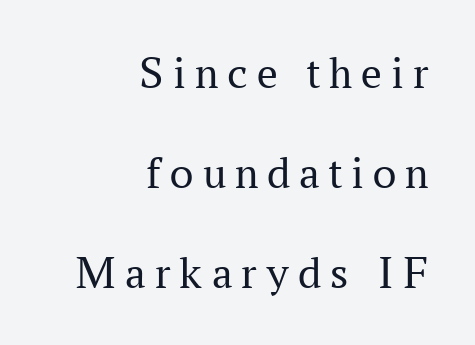
The block of text is sparse from top to bottom, with ample space between rows. Posture: upright roman. On a weight scale, this lands at 450 or below. Descender tails drop into unmarked territory.
